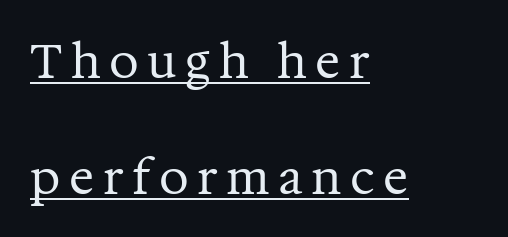
A serif font was chosen for this passage. Heft: none added — not bold. Whoever set this chose breathing room over compactness in the vertical rhythm. Alignment: flush left. Underline: present. This sample uses an upright cut, with every glyph sitting square on the baseline.
